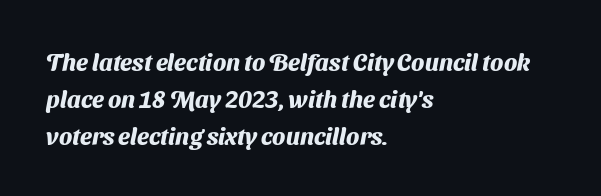
{"bold": "yes", "underline": "no", "align": "left", "line_spacing": "normal", "line_spacing_ratio": 1.54, "letter_spacing": "normal", "letter_spacing_em": 0.0, "glyph_px": 24}
